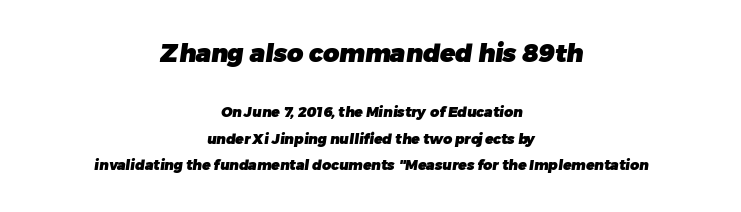
{"bold": "yes", "underline": "no", "align": "center", "line_spacing_ratio": 1.86, "letter_spacing": "normal", "letter_spacing_em": 0.0, "larger_block": "first", "size_ratio": 1.79, "glyph_px": 25}
